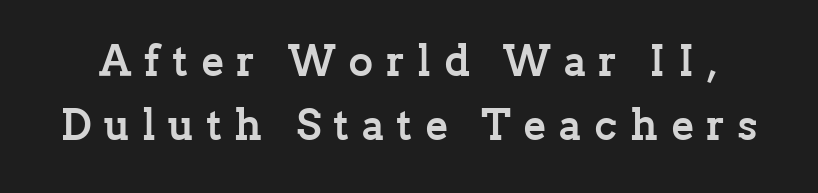
Q: Is the text bold? A: Yes.
Q: Is the text italic (slanted)? A: No, it is upright.
Q: Is the typeface a serif or a sans-serif typeface? A: Serif.
Q: Is the text underlined? A: No.
Q: Is the spacing between letters normal or unusually wide? A: Unusually wide.
Q: Is the spacing between lines tight, normal or loose? A: Normal.
Q: Width (condensed, normal, or wide)? A: Normal.
Q: Stroke contrast? A: Low.
Q: x-height? A: Medium.
Q: Monospaced? A: No.
